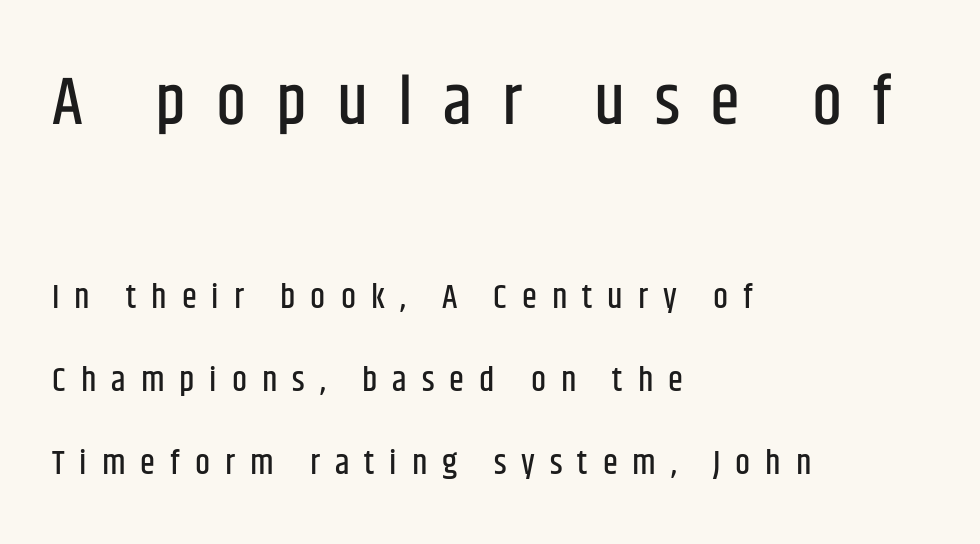
Where is the straight margin? On the left. Regarding serifs, this sample does without them. Character widths vary here, with narrow letters taking less room than wide ones. Posture: vertical. Rows of type keep a wide berth in the vertical direction. If you squint, the top block still reads clearly — it's the larger of the two.
